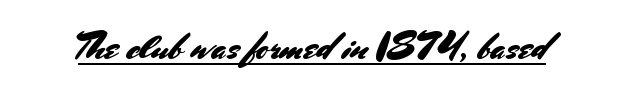
The image shows 37 px sans-serif type; set normal letter spacing, underlined; medium stroke contrast and a small x-height.
